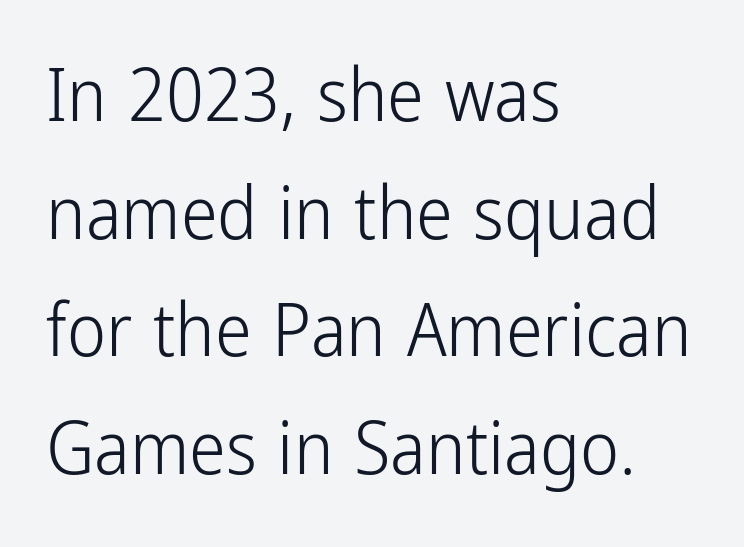
{"serif": "no", "italic": "no", "bold": "no", "weight": "light", "width": "condensed", "stroke_contrast": "low", "x_height": "medium", "monospaced": "no", "underline": "no", "align": "left", "line_spacing": "normal", "line_spacing_ratio": 1.59, "letter_spacing": "normal", "letter_spacing_em": 0.0, "glyph_px": 74}
